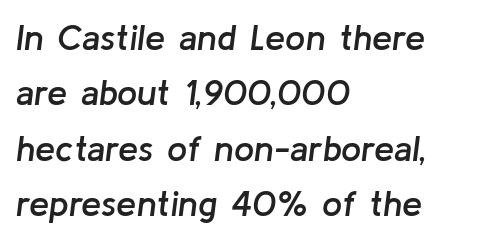
Reading down the block, your eye returns to a fixed left position each line. These lines were composed using italics. Short note: letters normally spaced. Letters rest on an invisible, unmarked baseline. Does the leading feel generous? No, just average.
